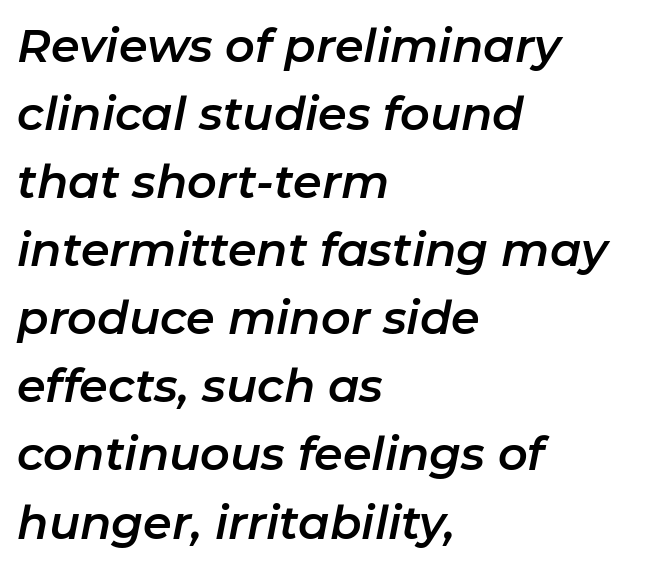
{"italic": "yes", "lean": "right", "slant_degrees": 11, "width": "normal", "stroke_contrast": "low", "x_height": "medium", "monospaced": "no", "underline": "no", "align": "left", "line_spacing": "normal", "line_spacing_ratio": 1.48, "letter_spacing": "normal", "letter_spacing_em": 0.0, "glyph_px": 46}
